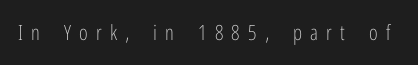
The image shows 21 px text type, upright; set unusually wide letter spacing (+0.39 em), not underlined.
